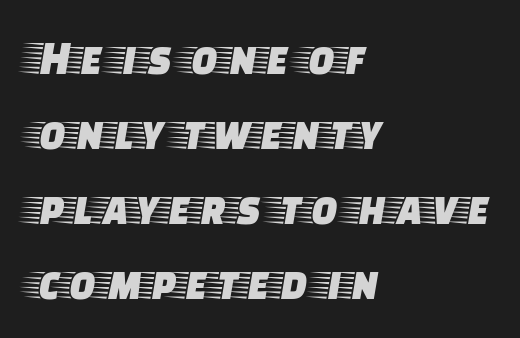
Q: Is the text italic (slanted)? A: Yes.
Q: Is the typeface a serif or a sans-serif typeface? A: Serif.
Q: Is the text underlined? A: No.
Q: How is the paragraph aligned? A: Left-aligned.
Q: Is the spacing between letters normal or unusually wide? A: Normal.
Q: Is the spacing between lines tight, normal or loose? A: Normal.
Q: Width (condensed, normal, or wide)? A: Wide.
Q: Stroke contrast? A: Low.
Q: x-height? A: Large.
Q: Monospaced? A: No.
